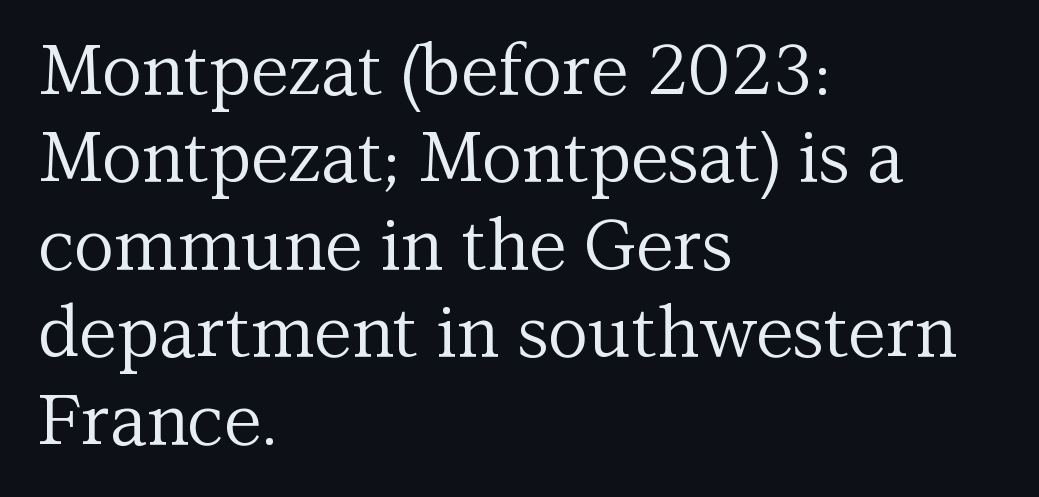
Q: Is the text bold? A: No.
Q: Is the text italic (slanted)? A: No, it is upright.
Q: Is the typeface a serif or a sans-serif typeface? A: Serif.
Q: Is the text underlined? A: No.
Q: How is the paragraph aligned? A: Left-aligned.
Q: Is the spacing between letters normal or unusually wide? A: Normal.
Q: Is the spacing between lines tight, normal or loose? A: Normal.
Q: Width (condensed, normal, or wide)? A: Normal.
Q: Stroke contrast? A: Medium.
Q: x-height? A: Medium.
Q: Monospaced? A: No.
